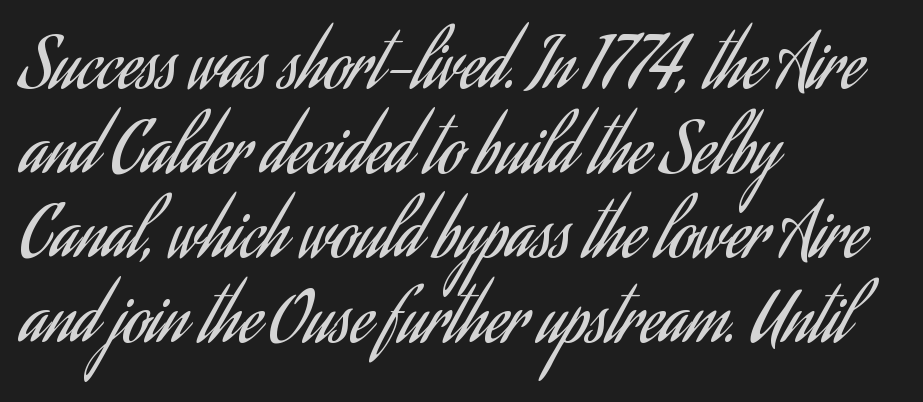
The passage shown is typed in a proportional face where columns would drift. Does the copy run flush right? No — it runs flush left. Serif or sans? Sans — the stroke terminals are bare. Just letters on the line, the space beneath them empty. The tracking reads as untouched default to a designer's eye.
